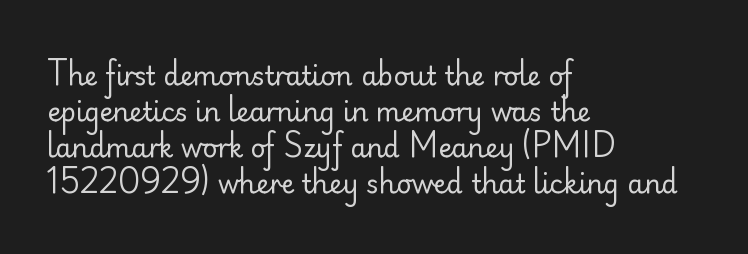
The characters are drawn with everyday or finer stroke widths. Line beginnings align vertically; line endings do not. Rule under the text: the space is simply empty. Words appear dense and cohesive because spacing is normal. Whoever set this chose a conventional vertical rhythm. Rendered with straight, roman letterforms.
